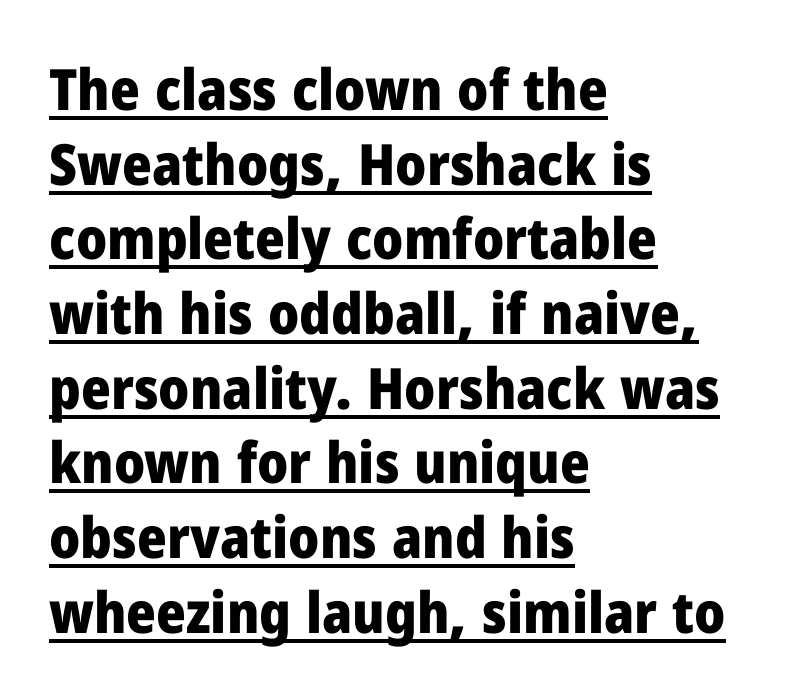
{"serif": "no", "italic": "no", "bold": "yes", "weight": "heavy", "width": "normal", "stroke_contrast": "low", "x_height": "medium", "monospaced": "no", "underline": "yes", "align": "left", "line_spacing": "normal", "line_spacing_ratio": 1.31, "letter_spacing": "normal", "letter_spacing_em": 0.0, "glyph_px": 57}
